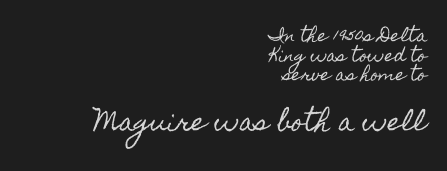
{"underline": "no", "align": "right", "line_spacing_ratio": 1.22, "letter_spacing": "normal", "letter_spacing_em": 0.0, "larger_block": "second", "size_ratio": 1.5, "glyph_px": 24}
